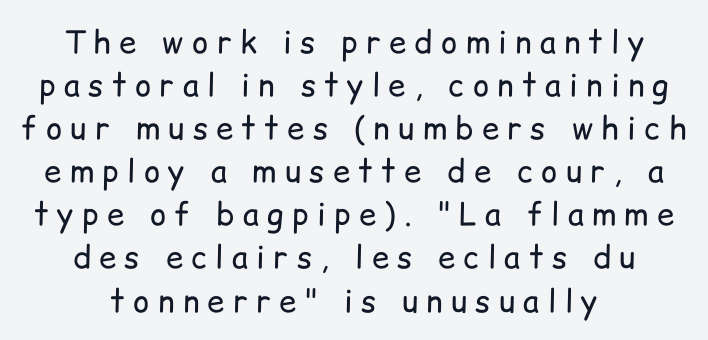
{"serif": "no", "italic": "no", "bold": "no", "weight": "regular", "width": "normal", "stroke_contrast": "low", "x_height": "medium", "monospaced": "no", "underline": "no", "align": "center", "line_spacing": "normal", "line_spacing_ratio": 1.39, "letter_spacing": "wide", "letter_spacing_em": 0.27, "glyph_px": 31}
